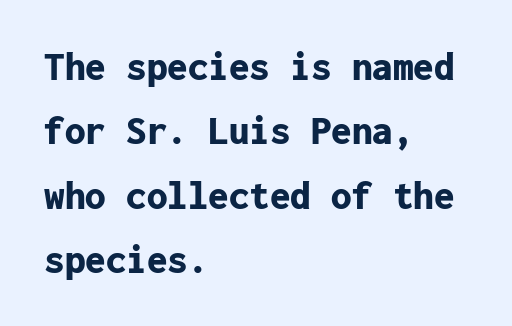
{"serif": "no", "italic": "no", "bold": "yes", "weight": "bold", "width": "normal", "stroke_contrast": "low", "x_height": "medium", "monospaced": "yes", "underline": "no", "align": "left", "line_spacing": "normal", "line_spacing_ratio": 1.57, "letter_spacing": "normal", "letter_spacing_em": 0.0, "glyph_px": 41}
